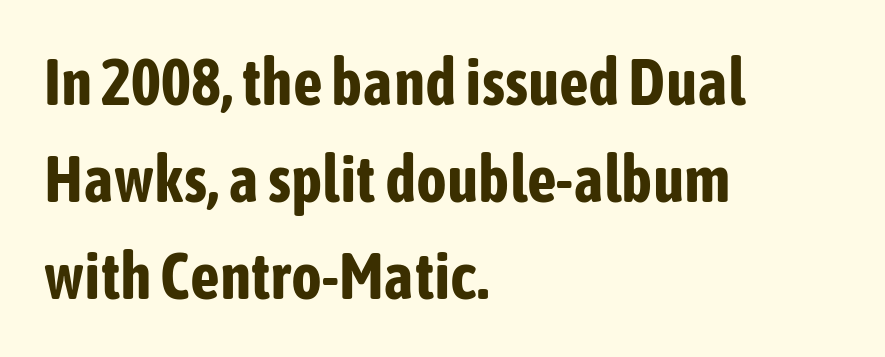
Descenders hang freely into open space. The rendering anchors every line to the left-hand side. The vertical gap from one line to the next is medium. Characters remain perfectly vertical along every line.
